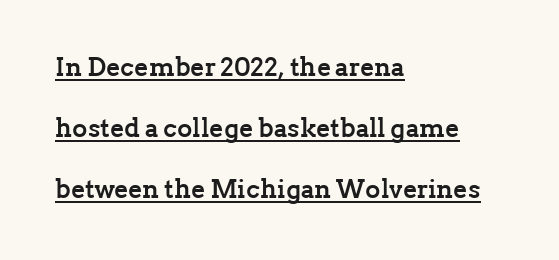
Between one letter and the next there's only the usual sliver of space. How heavy is the stroke? Heavy — this is a bold. The text block is weighted toward the left margin, trailing off unevenly rightward. Somebody hit Ctrl+U on this one — the words are underlined. Interline gaps are noticeably wide in this sample. Vertical strokes here are truly vertical.
